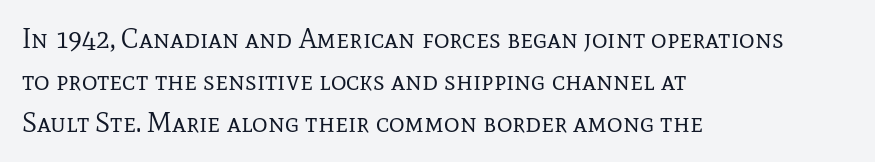
Q: Is the text bold? A: No.
Q: Is the text italic (slanted)? A: No, it is upright.
Q: Is the text underlined? A: No.
Q: How is the paragraph aligned? A: Left-aligned.
Q: Is the spacing between letters normal or unusually wide? A: Normal.
Q: Is the spacing between lines tight, normal or loose? A: Normal.
